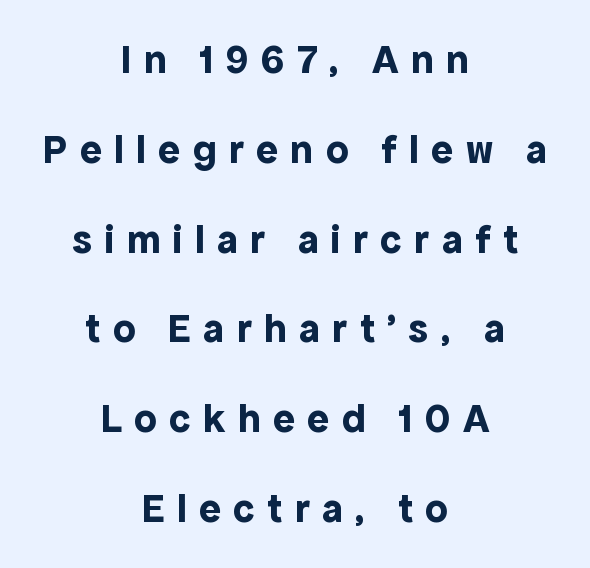
Q: Is the text bold? A: Yes.
Q: Is the text italic (slanted)? A: No, it is upright.
Q: Is the typeface a serif or a sans-serif typeface? A: Sans-serif.
Q: Is the text underlined? A: No.
Q: How is the paragraph aligned? A: Centered.
Q: Is the spacing between letters normal or unusually wide? A: Unusually wide.
Q: Is the spacing between lines tight, normal or loose? A: Loose.
Q: Width (condensed, normal, or wide)? A: Normal.
Q: x-height? A: Medium.
Q: Monospaced? A: No.
